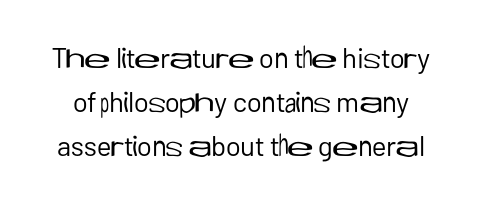
The passage shown stacks its lines at a standard gap. Regarding serifs, this sample does without them. Notice how the stems are strictly vertical — no italics here. Glance below the letters and you will spot only blank space. This sample has the flowing, uneven cadence of proportional lettering.
